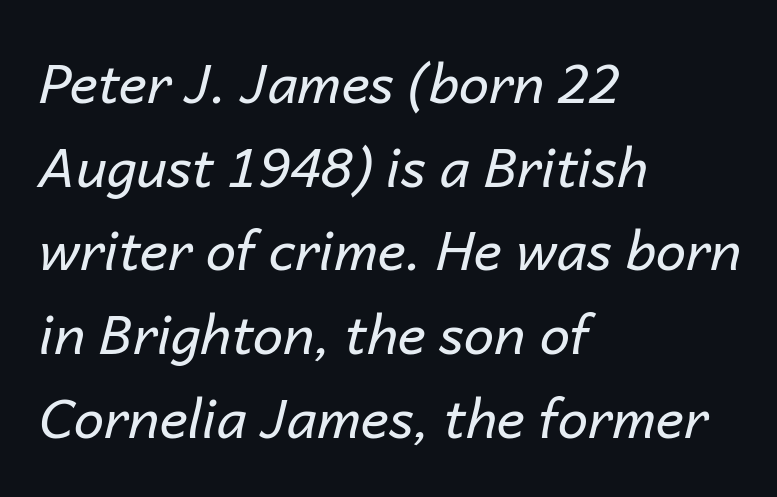
The image shows 54 px regular-weight type, italic (leaning right); set left-aligned, normal line spacing (1.55x), normal letter spacing, not underlined; low stroke contrast and a medium x-height.
